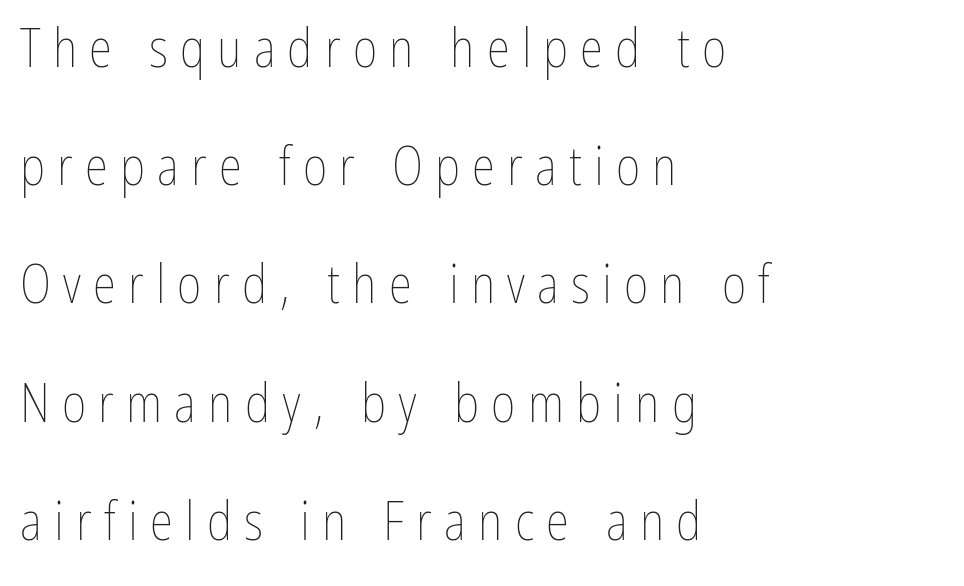
{"italic": "no", "bold": "no", "weight": "thin", "width": "condensed", "stroke_contrast": "low", "x_height": "medium", "monospaced": "no", "underline": "no", "align": "left", "line_spacing": "loose", "line_spacing_ratio": 2.23, "letter_spacing": "wide", "letter_spacing_em": 0.23, "glyph_px": 53}
